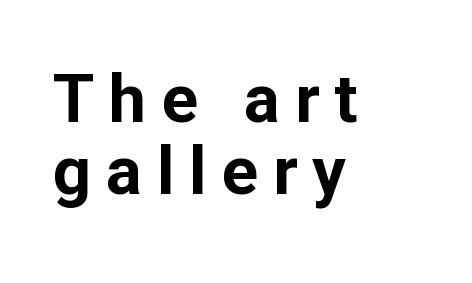
The image shows 67 px bold sans-serif type, upright; set left-aligned, tight line spacing (1.07x), unusually wide letter spacing (+0.22 em), not underlined; low stroke contrast and a medium x-height.
